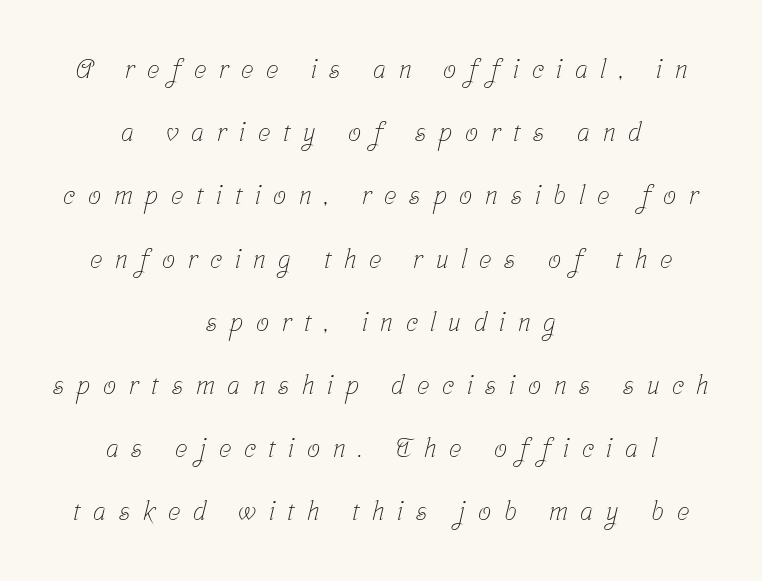
{"bold": "no", "underline": "no", "align": "center", "line_spacing": "loose", "line_spacing_ratio": 2.43, "letter_spacing": "wide", "letter_spacing_em": 0.49, "glyph_px": 26}
